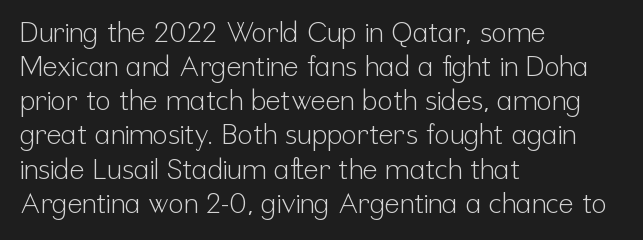
{"serif": "no", "italic": "no", "bold": "no", "weight": "light", "width": "condensed", "stroke_contrast": "low", "x_height": "medium", "monospaced": "no", "underline": "no", "align": "left", "line_spacing_ratio": 1.22, "letter_spacing": "normal", "letter_spacing_em": 0.0, "glyph_px": 28}
